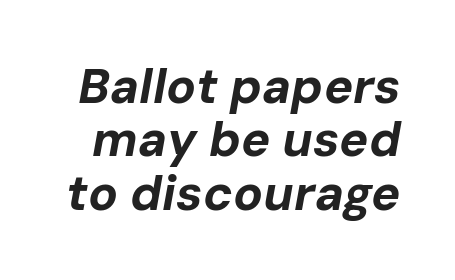
The image shows 49 px bold type, italic (leaning right); set tight line spacing (1.09x), normal letter spacing, not underlined; low stroke contrast and a medium x-height.
